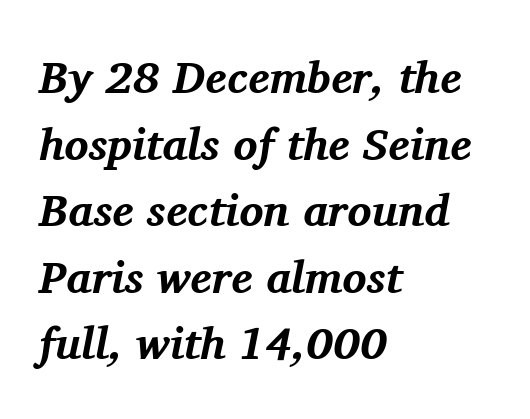
Q: Is the text bold? A: Yes.
Q: Is the text italic (slanted)? A: Yes, it leans right by about 11 degrees.
Q: Is the typeface a serif or a sans-serif typeface? A: Serif.
Q: Is the text underlined? A: No.
Q: How is the paragraph aligned? A: Left-aligned.
Q: Is the spacing between letters normal or unusually wide? A: Normal.
Q: Is the spacing between lines tight, normal or loose? A: Normal.
Q: Width (condensed, normal, or wide)? A: Normal.
Q: Stroke contrast? A: Medium.
Q: x-height? A: Medium.
Q: Monospaced? A: No.
